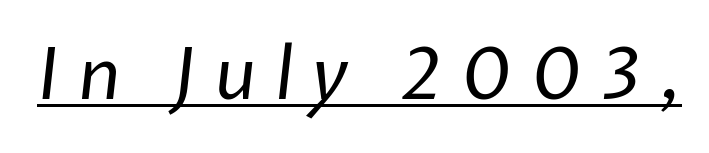
This sample has the flowing, uneven cadence of proportional lettering. The type is letterspaced generously, with wide tracking. The letters look calm and open, with moderate or lighter stems. Somebody hit Ctrl+U on this one — the words are underlined. Observe the absence of serifs on each vertical stroke in this sample.
